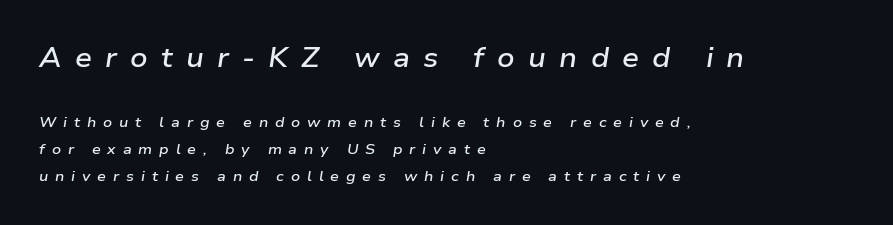
The passage is arranged the way most books set body copy — flush left. Honestly, the letter spacing is so wide it's the main thing you notice. Characters are canted at an angle relative to the baseline's perpendicular. Bigger letters appear in the top chunk; the bottom chunk is reduced.
